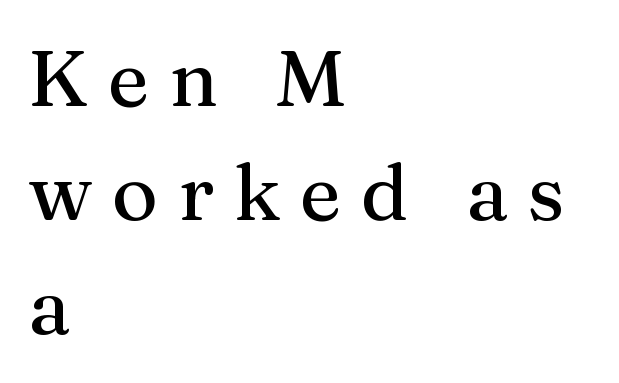
Caption: multi-line text, flush left, ragged right. Is there much room between lines? A standard amount, neither cramped nor airy. A bare baseline throughout the passage. Are there feet on the stems? There are — it's a serif. The passage shown has open, widely tracked lettering throughout.
